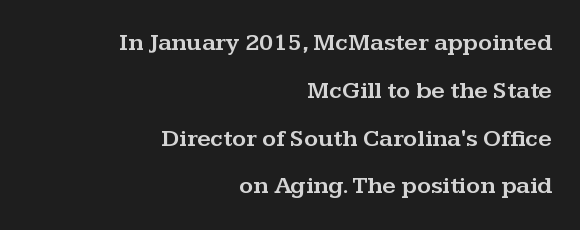
{"italic": "no", "underline": "no", "align": "right", "line_spacing": "loose", "line_spacing_ratio": 1.99, "letter_spacing": "normal", "letter_spacing_em": 0.0, "glyph_px": 24}
